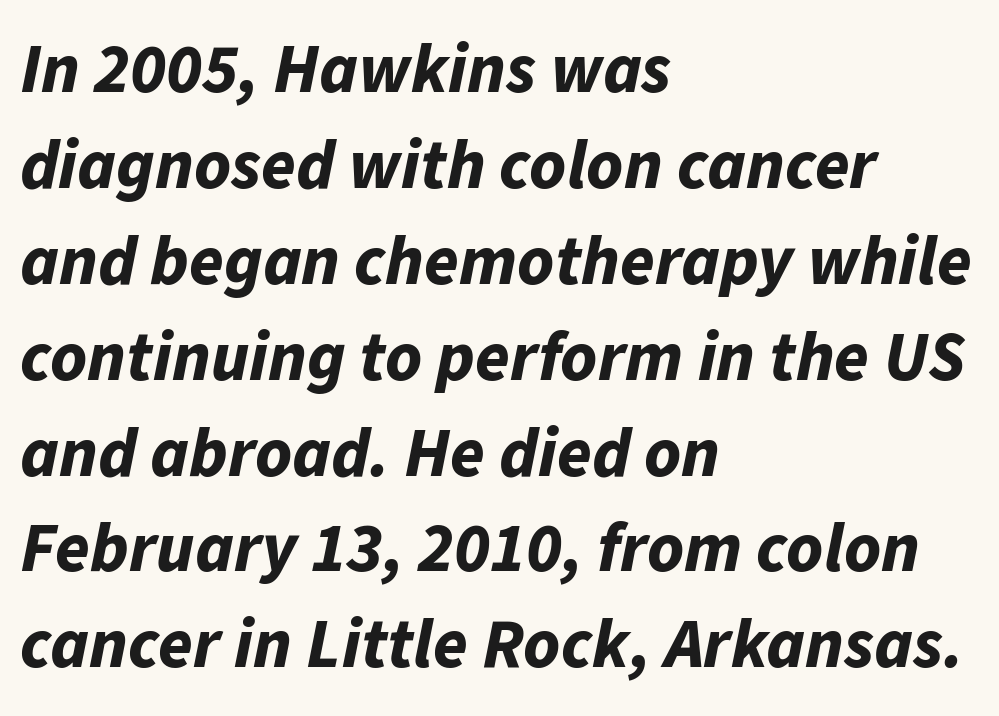
{"italic": "yes", "lean": "right", "slant_degrees": 11, "bold": "yes", "weight": "bold", "width": "normal", "stroke_contrast": "low", "x_height": "medium", "monospaced": "no", "underline": "no", "align": "left", "line_spacing": "normal", "line_spacing_ratio": 1.37, "letter_spacing": "normal", "letter_spacing_em": 0.0, "glyph_px": 70}
